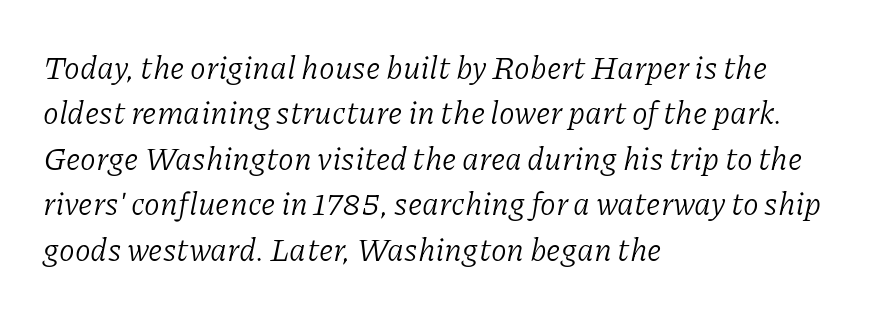
The image shows 32 px light serif type, italic (leaning right); set left-aligned, normal line spacing (1.42x), normal letter spacing, not underlined; low stroke contrast and a medium x-height.
